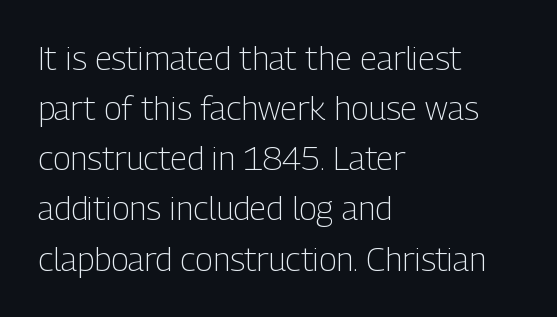
Tall strokes in this sample are plumb rather than angled. The rendering uses natural spacing where letterforms have individual widths. Does the leading feel generous? No, just average. Default kerning and tracking; the words read as compact shapes. The typeface chosen for these lines omits serifs. Descenders are the only things crossing below the line.
